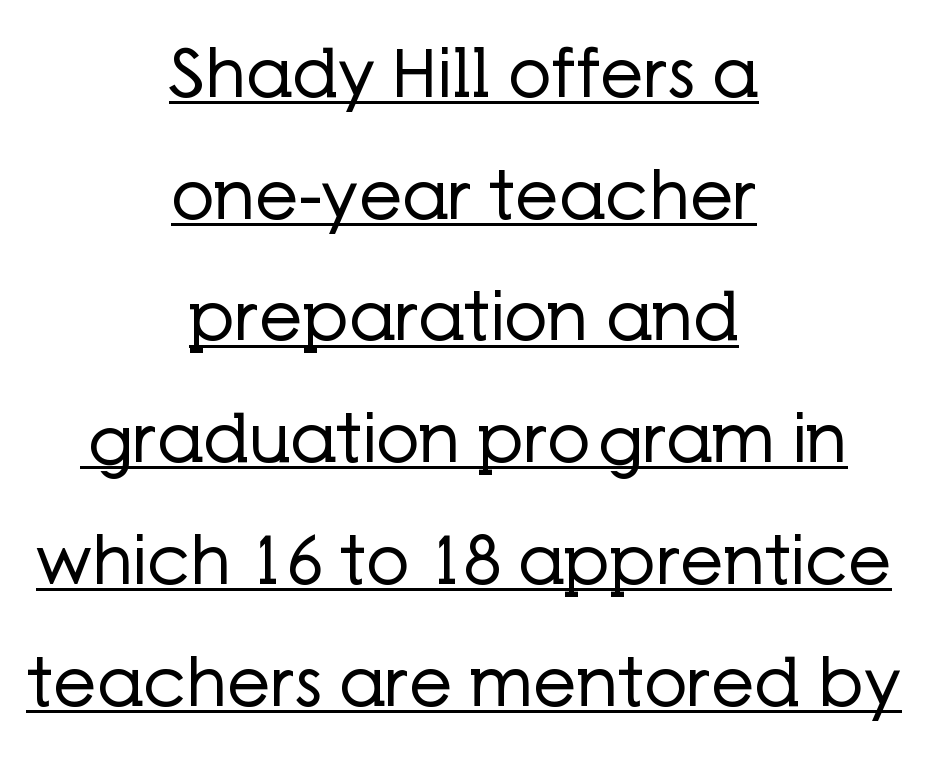
The image shows 68 px regular-weight sans-serif type, upright; set centered, line spacing 1.79x, normal letter spacing, underlined; low stroke contrast and a medium x-height.
